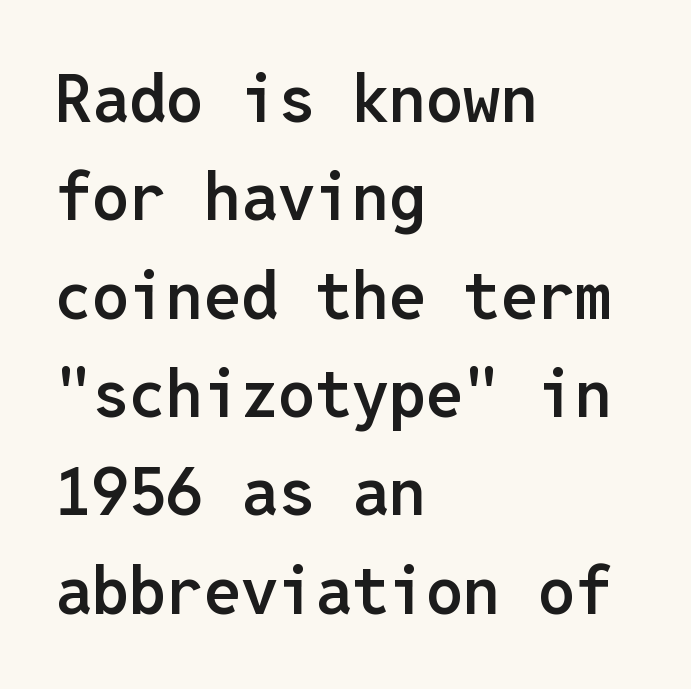
Reading down the column, the eye jumps a familiar distance to each next line. Bold? Not quite — semibold, heavier than regular but stopping short. Visually the block forms a straight wall on the left and a jagged coastline on the right. Do the characters align in a grid? Yes, the font is monospaced.
